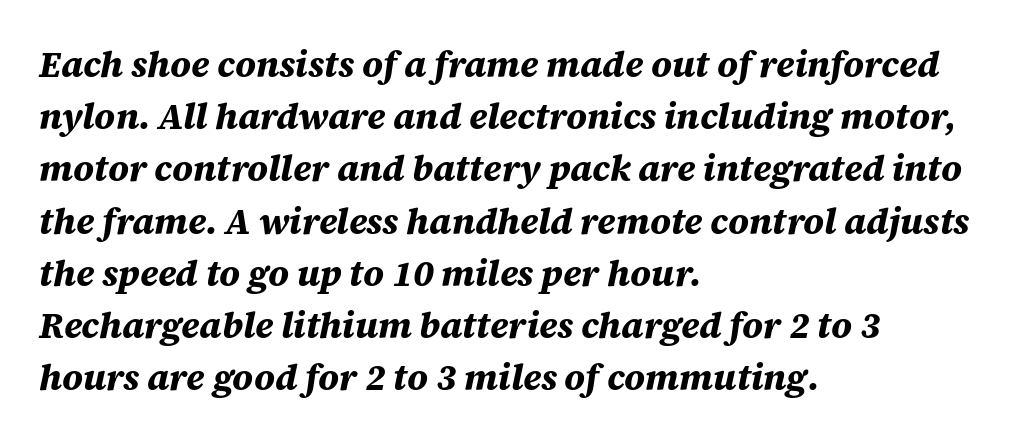
Q: Is the text bold? A: Yes.
Q: Is the text italic (slanted)? A: Yes, it leans right by about 12 degrees.
Q: Is the text underlined? A: No.
Q: How is the paragraph aligned? A: Left-aligned.
Q: Is the spacing between letters normal or unusually wide? A: Normal.
Q: Is the spacing between lines tight, normal or loose? A: Normal.
Q: Width (condensed, normal, or wide)? A: Normal.
Q: Stroke contrast? A: Medium.
Q: x-height? A: Large.
Q: Monospaced? A: No.
